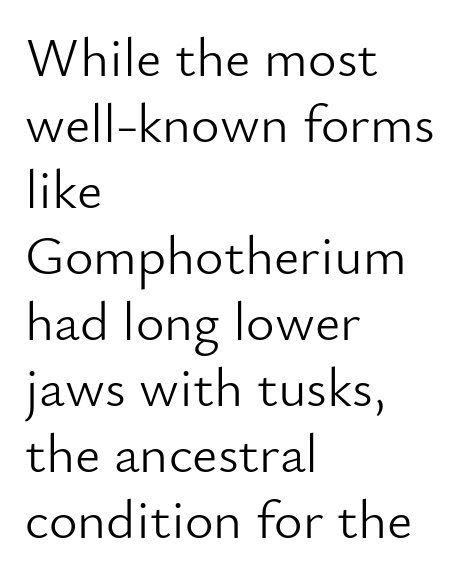
The letterforms sit at book weight or below. In terms of letterspacing, this is plain default setting. A typesetter would mark this as roman, not italic. A clean baseline with only descenders dipping below it. Is this a fixed-width face? No — the glyphs have proportional, varying widths.
